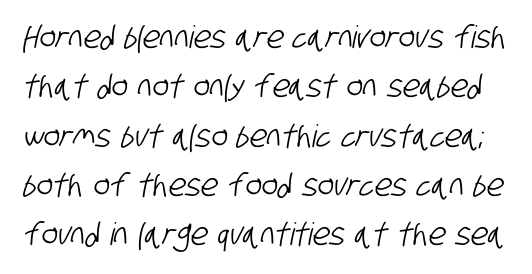
{"serif": "no", "width": "condensed", "stroke_contrast": "low", "x_height": "large", "monospaced": "no", "underline": "no", "line_spacing": "normal", "line_spacing_ratio": 1.59, "letter_spacing": "normal", "letter_spacing_em": 0.0, "glyph_px": 31}
